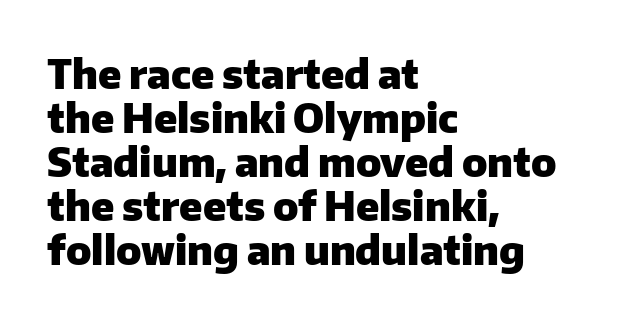
Q: Is the text bold? A: Yes.
Q: Is the text italic (slanted)? A: No, it is upright.
Q: Is the typeface a serif or a sans-serif typeface? A: Sans-serif.
Q: Is the text underlined? A: No.
Q: How is the paragraph aligned? A: Left-aligned.
Q: Is the spacing between letters normal or unusually wide? A: Normal.
Q: Is the spacing between lines tight, normal or loose? A: Tight.
Q: Width (condensed, normal, or wide)? A: Normal.
Q: Stroke contrast? A: Low.
Q: x-height? A: Medium.
Q: Monospaced? A: No.
